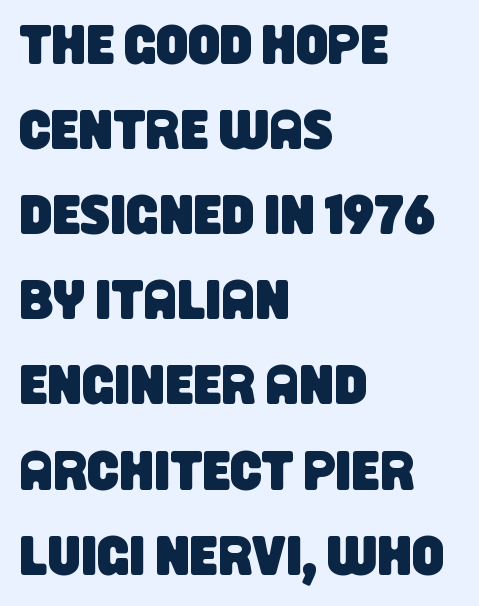
Each letter keeps its own natural width here, so spacing adapts to shape. The horizontal fit of the characters is conventional and even. Every row of glyphs begins at an identical x-position on the left. A typesetter would call this leading conventional body-copy spacing. The designer went with a sans here, leaving each stem footless. Has an underline been added? It has not.
